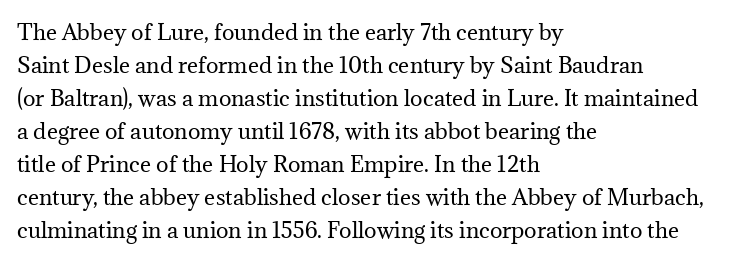
{"italic": "no", "bold": "no", "underline": "no", "align": "left", "line_spacing": "normal", "line_spacing_ratio": 1.57, "letter_spacing": "normal", "letter_spacing_em": 0.0, "glyph_px": 21}
